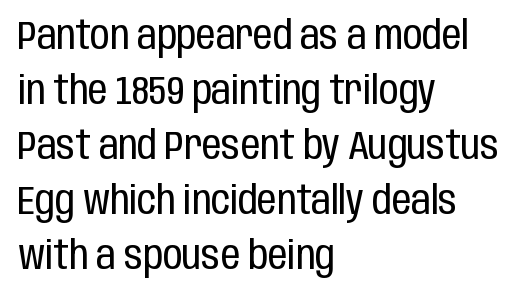
Q: Is the text bold? A: No.
Q: Is the text italic (slanted)? A: No, it is upright.
Q: Is the typeface a serif or a sans-serif typeface? A: Sans-serif.
Q: Is the text underlined? A: No.
Q: How is the paragraph aligned? A: Left-aligned.
Q: Is the spacing between letters normal or unusually wide? A: Normal.
Q: Is the spacing between lines tight, normal or loose? A: Normal.
Q: Width (condensed, normal, or wide)? A: Condensed.
Q: Stroke contrast? A: Low.
Q: x-height? A: Large.
Q: Monospaced? A: No.
